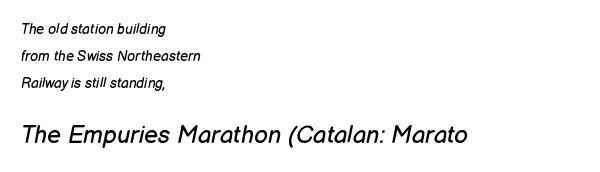
{"italic": "yes", "lean": "right", "slant_degrees": 12, "bold": "no", "underline": "no", "align": "left", "line_spacing": "loose", "line_spacing_ratio": 1.92, "letter_spacing": "normal", "letter_spacing_em": 0.0, "larger_block": "second", "size_ratio": 1.71, "glyph_px": 24}
